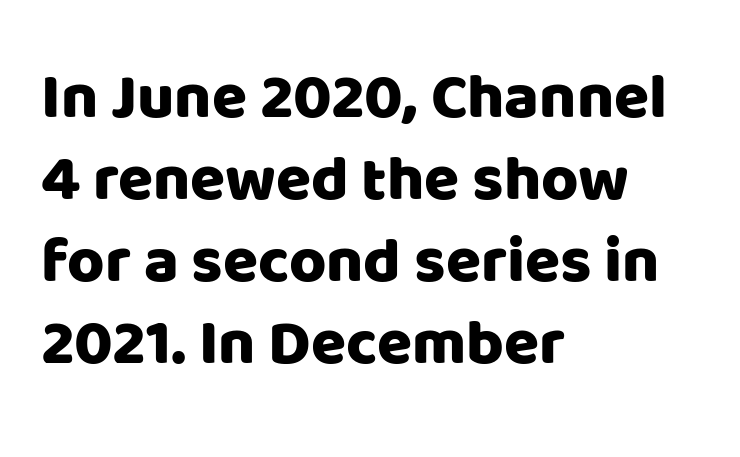
{"serif": "no", "italic": "no", "width": "normal", "stroke_contrast": "low", "x_height": "large", "monospaced": "no", "underline": "no", "align": "left", "line_spacing": "normal", "line_spacing_ratio": 1.28, "letter_spacing": "normal", "letter_spacing_em": 0.0, "glyph_px": 64}
